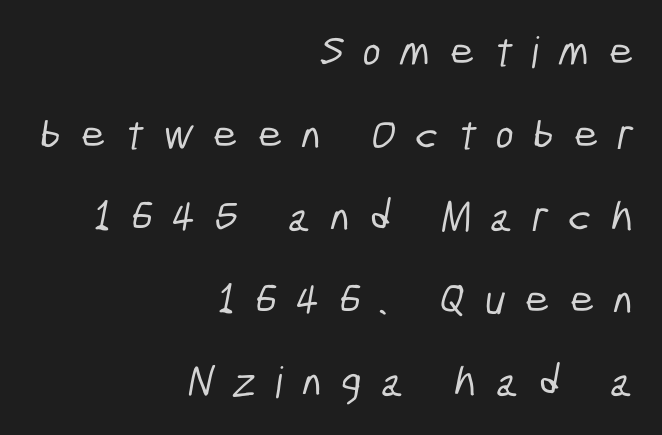
{"serif": "no", "width": "condensed", "stroke_contrast": "low", "x_height": "medium", "monospaced": "no", "underline": "no", "align": "right", "line_spacing": "loose", "line_spacing_ratio": 1.92, "letter_spacing": "wide", "letter_spacing_em": 0.45, "glyph_px": 43}
